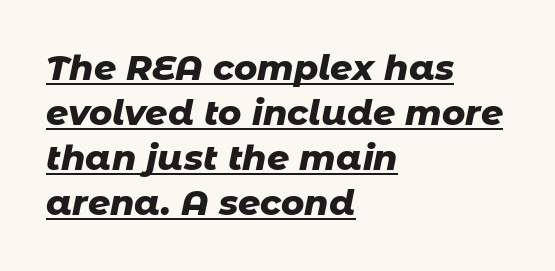
{"italic": "yes", "lean": "right", "slant_degrees": 11, "bold": "yes", "weight": "heavy", "width": "normal", "stroke_contrast": "low", "x_height": "medium", "monospaced": "no", "underline": "yes", "align": "left", "line_spacing": "normal", "line_spacing_ratio": 1.29, "letter_spacing": "normal", "letter_spacing_em": 0.0, "glyph_px": 35}
